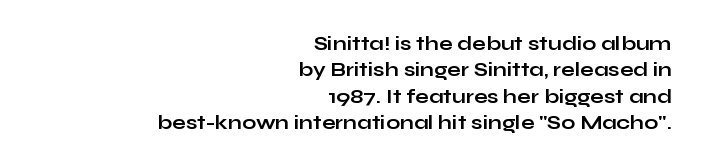
Q: Is the text bold? A: Yes.
Q: Is the text italic (slanted)? A: No, it is upright.
Q: Is the text underlined? A: No.
Q: How is the paragraph aligned? A: Right-aligned.
Q: Is the spacing between letters normal or unusually wide? A: Normal.
Q: Is the spacing between lines tight, normal or loose? A: Normal.
